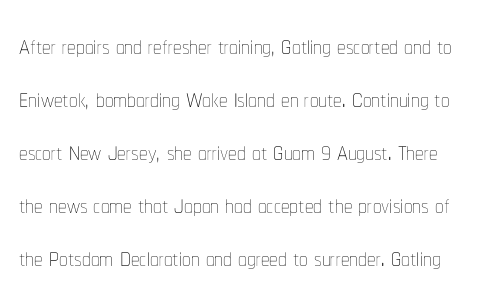
The image shows 34 px thin, condensed type, upright; set normal line spacing (1.56x), normal letter spacing, not underlined; low stroke contrast and a medium x-height.
